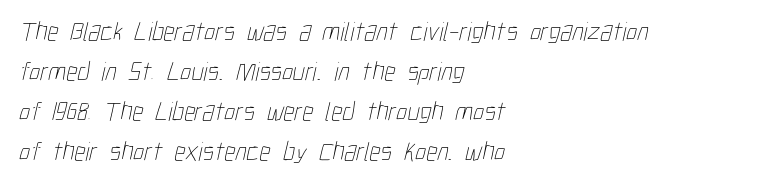
The lines are quadded left. A normal amount of white space separates one row of letters from the next. A clean baseline with only descenders dipping below it. Ink coverage per letter is moderate at most.
